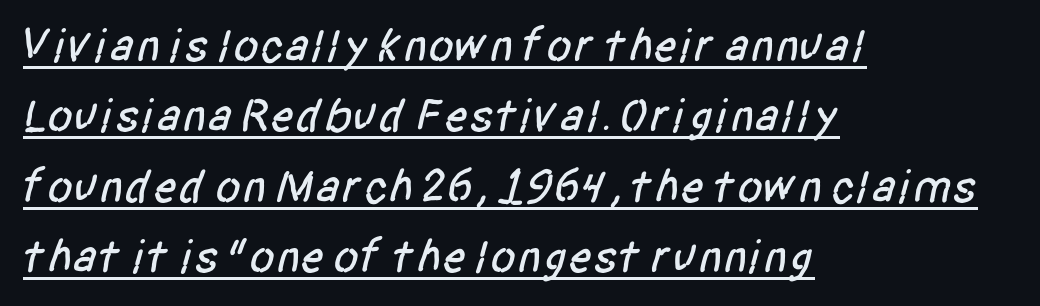
Check the space under the baseline: a stroke is drawn there. Typographically, this falls in the sans-serif category. Here the glyphs are tracked normally, forming tight word shapes. The passage shown is typed in a proportional face where columns would drift. Layout note: lines flush left.
